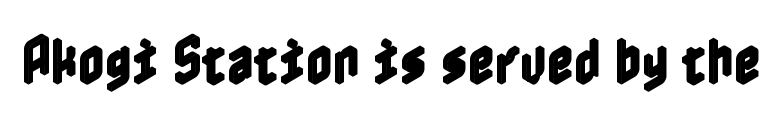
Posture: straight, roman, zero tilt. Glyph-to-glyph distance matches everyday printed text. Descenders hang freely into open space.
